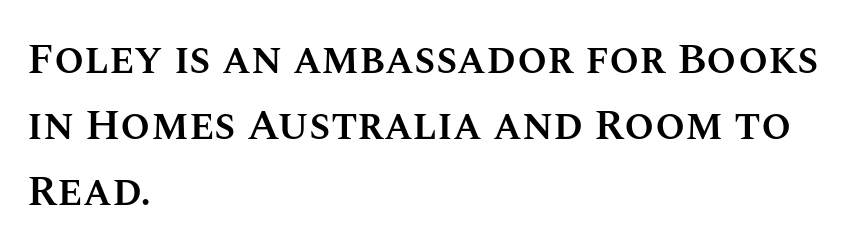
Q: Is the text bold? A: Semi-bold.
Q: Is the text italic (slanted)? A: No, it is upright.
Q: Is the text underlined? A: No.
Q: How is the paragraph aligned? A: Left-aligned.
Q: Is the spacing between letters normal or unusually wide? A: Normal.
Q: Is the spacing between lines tight, normal or loose? A: Normal.
Q: Width (condensed, normal, or wide)? A: Normal.
Q: Stroke contrast? A: Medium.
Q: x-height? A: Large.
Q: Monospaced? A: No.
